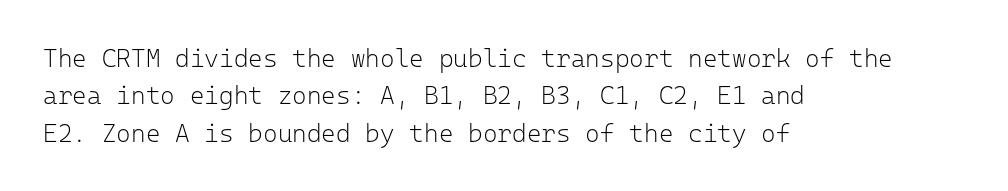
Q: Is the text bold? A: No.
Q: Is the text italic (slanted)? A: No, it is upright.
Q: Is the text underlined? A: No.
Q: How is the paragraph aligned? A: Left-aligned.
Q: Is the spacing between letters normal or unusually wide? A: Normal.
Q: Is the spacing between lines tight, normal or loose? A: Normal.
